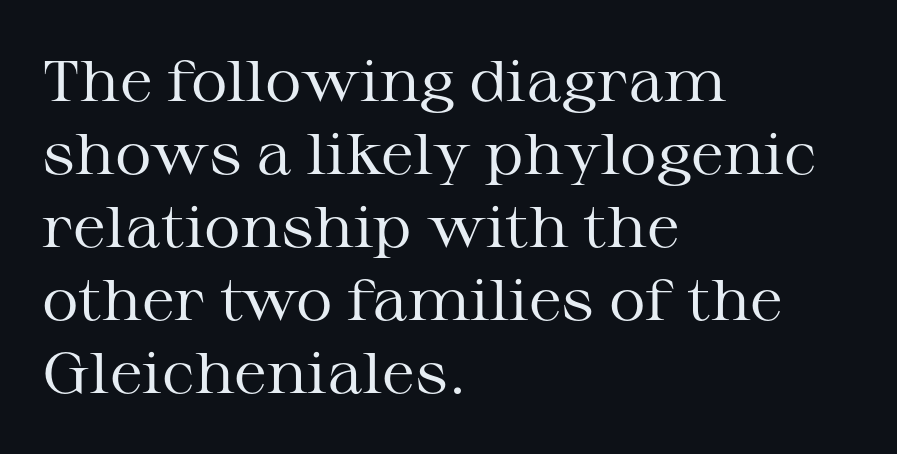
The image shows 57 px regular-weight, wide serif type, upright; set left-aligned, normal line spacing (1.28x), normal letter spacing, not underlined; medium stroke contrast and a medium x-height.
